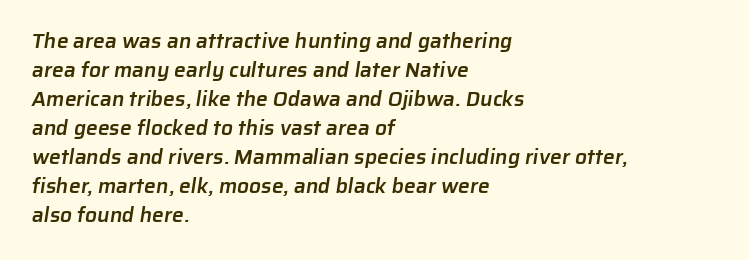
{"bold": "semi", "underline": "no", "align": "left", "line_spacing": "normal", "line_spacing_ratio": 1.38, "letter_spacing": "normal", "letter_spacing_em": 0.0, "glyph_px": 21}
